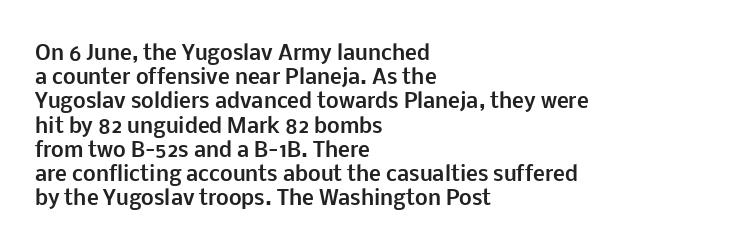
The image shows 20 px bold type, upright; set left-aligned, line spacing 1.21x, normal letter spacing, not underlined.
